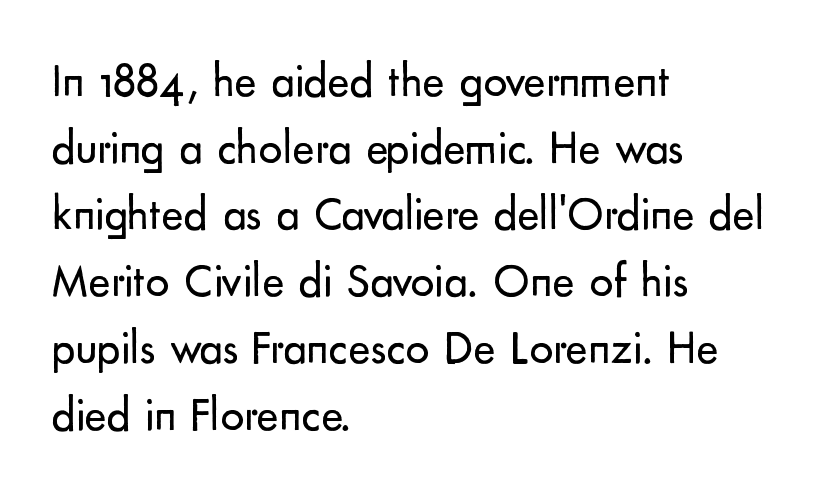
{"serif": "no", "italic": "no", "bold": "no", "weight": "regular", "width": "normal", "stroke_contrast": "low", "x_height": "small", "monospaced": "no", "underline": "no", "align": "left", "line_spacing": "normal", "line_spacing_ratio": 1.42, "letter_spacing": "normal", "letter_spacing_em": 0.0, "glyph_px": 47}
